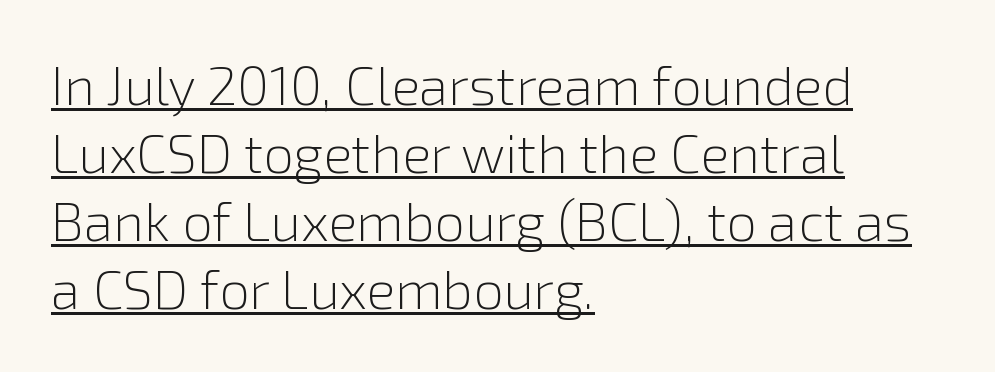
Q: Is the text bold? A: No.
Q: Is the text italic (slanted)? A: No, it is upright.
Q: Is the typeface a serif or a sans-serif typeface? A: Sans-serif.
Q: Is the text underlined? A: Yes.
Q: How is the paragraph aligned? A: Left-aligned.
Q: Is the spacing between letters normal or unusually wide? A: Normal.
Q: Is the spacing between lines tight, normal or loose? A: Normal.
Q: Width (condensed, normal, or wide)? A: Normal.
Q: Stroke contrast? A: Low.
Q: x-height? A: Medium.
Q: Monospaced? A: No.
